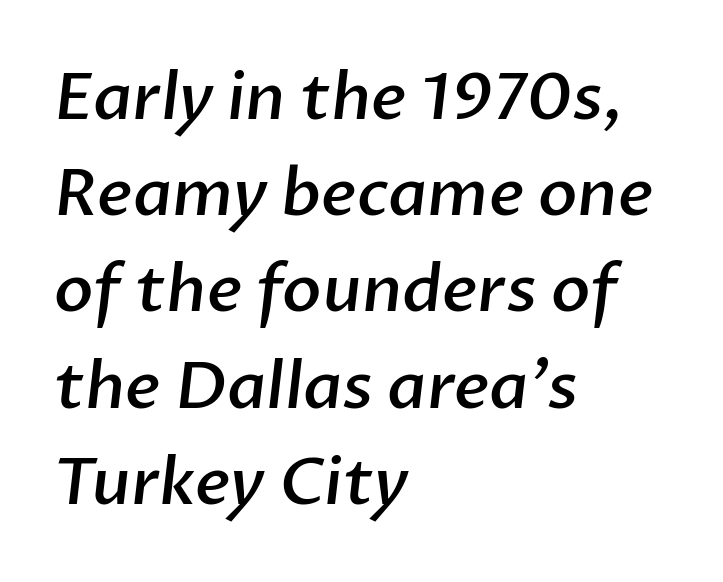
{"serif": "no", "bold": "semi", "weight": "semibold", "width": "normal", "stroke_contrast": "low", "x_height": "medium", "monospaced": "no", "underline": "no", "align": "left", "line_spacing": "normal", "line_spacing_ratio": 1.48, "letter_spacing": "normal", "letter_spacing_em": 0.0, "glyph_px": 65}
